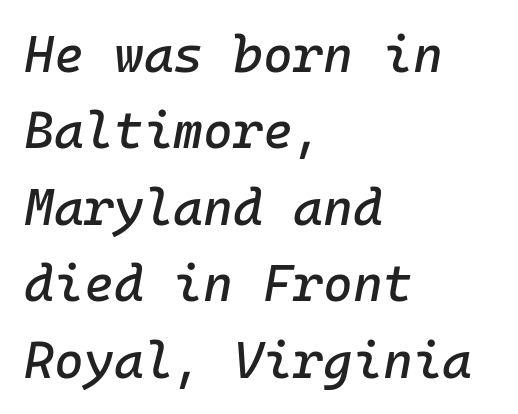
This sample uses plain, unmodified letter spacing. Yep, that's italic — everything's leaning. Nobody drew a line under any word here. The leading is moderate, giving the passage an even texture. Each letter, wide or thin by design, is forced into the same width here.
